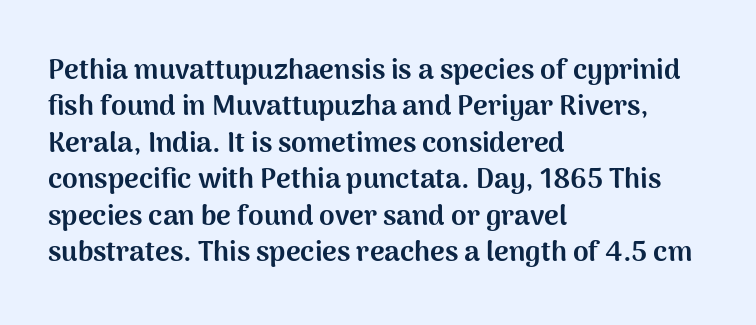
Grotesque or geometric, the face here clearly has no serifs. In terms of leading, this rendering sits right in the middle. You'd pick this weight for a headline — it's a proper bold. A student would call this left alignment; a typographer would say flush left, rag right.
